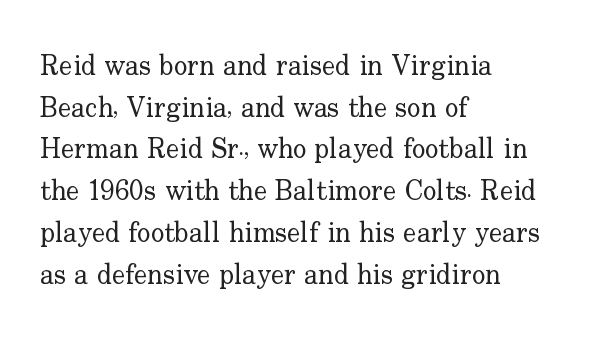
The image shows 28 px regular-weight serif type, upright; set left-aligned, normal line spacing (1.49x), normal letter spacing, not underlined; low stroke contrast and a small x-height.
